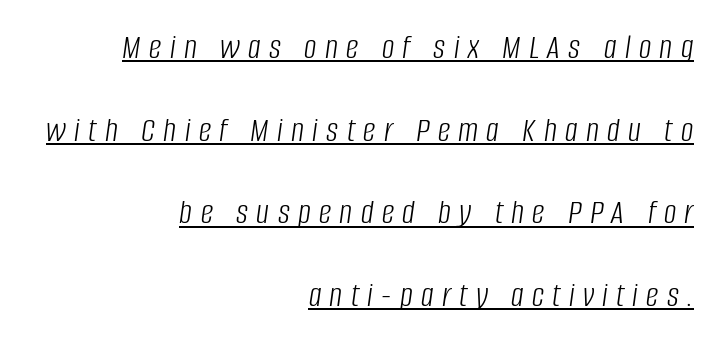
These glyphs show unthickened strokes, regular width or finer. The letters advance in unequal steps, a hallmark of proportional type. If you drew a line through each stem, it would be angled. Like a heading marked for emphasis, these lines bear an underscore. Notice the wide empty band between every row — that's loose leading.
